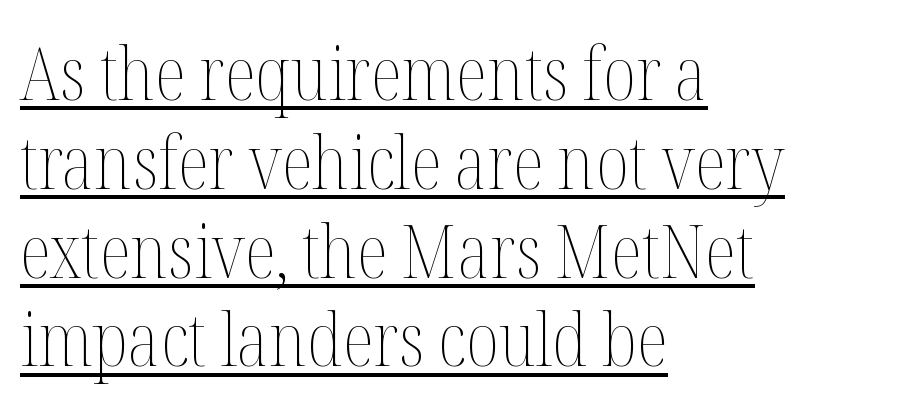
The compositor pushed each line to the left boundary. The lettering holds an erect, upright posture throughout. Varying glyph widths throughout — classic text-font behaviour. Each line of the rendering has a horizontal stroke beneath the glyphs. Short note: letters normally spaced.
